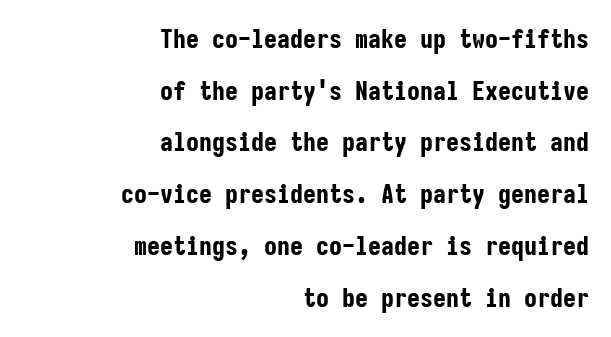
This sample uses an upright cut, with every glyph sitting square on the baseline. Only glyphs here, with clear space below each row. Stroke thickness is high; the sample reads as a true bold. One glance says open: line gaps are wider than usual. The face used here is rendered with its standard letterfit.
